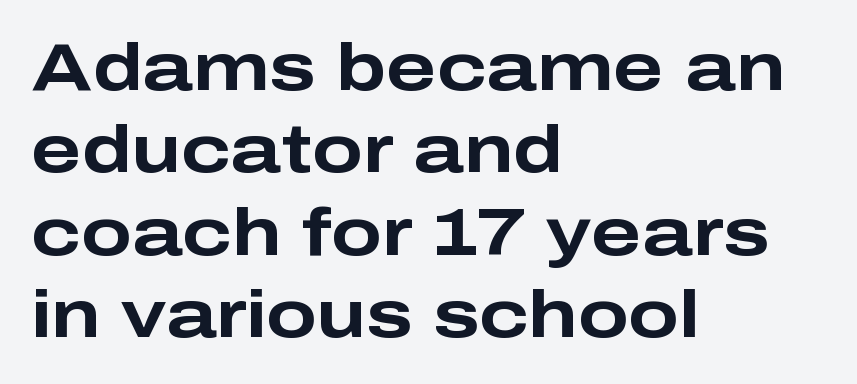
{"serif": "no", "italic": "no", "bold": "yes", "weight": "bold", "width": "wide", "stroke_contrast": "low", "x_height": "medium", "monospaced": "no", "underline": "no", "align": "left", "line_spacing_ratio": 1.23, "letter_spacing": "normal", "letter_spacing_em": 0.0, "glyph_px": 67}
